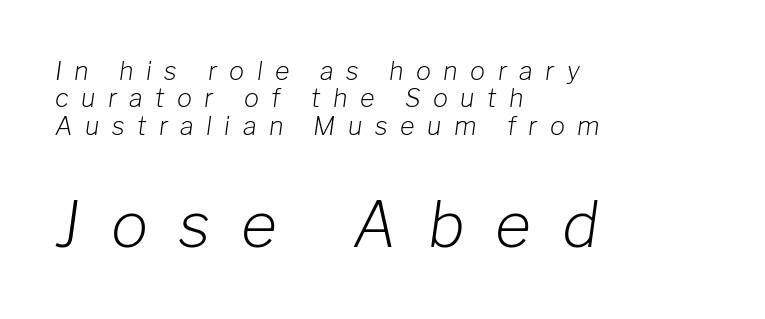
The image shows 62 px light type, italic (leaning right); set left-aligned, tight line spacing (1.1x), unusually wide letter spacing (+0.5 em), not underlined; the second (bottom) block is 2.48x larger; low stroke contrast and a medium x-height.
